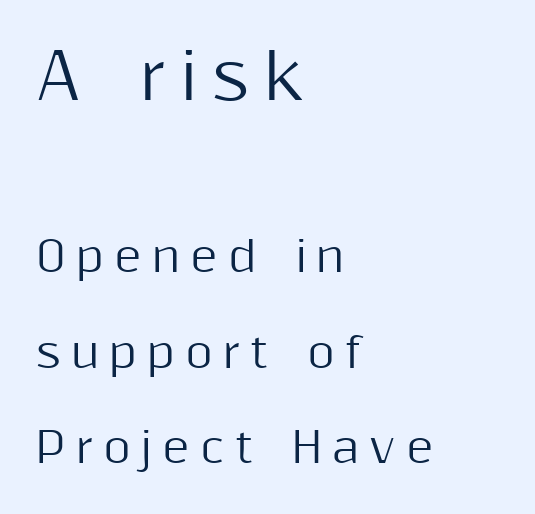
Nope, no serifs anywhere on these letters. All the whitespace from short lines collects on the right. Does the lettering tilt? It doesn't — this is upright. Think of a printed novel: that variable character pitch is what you see here. A typesetter would call this leading open, well beyond the default.
